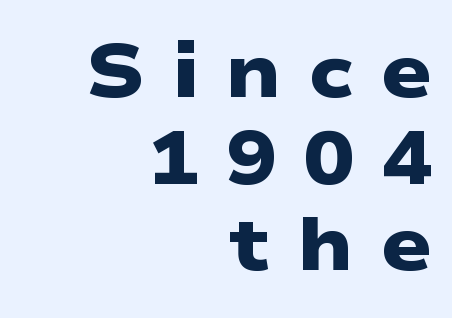
{"serif": "no", "bold": "yes", "weight": "heavy", "width": "wide", "stroke_contrast": "low", "x_height": "medium", "monospaced": "no", "underline": "no", "align": "right", "line_spacing": "tight", "line_spacing_ratio": 1.14, "letter_spacing": "wide", "letter_spacing_em": 0.35, "glyph_px": 76}
